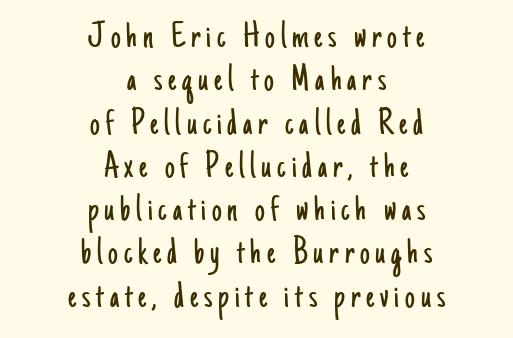
The image shows 39 px light, condensed sans-serif type, upright; set centered, tight line spacing (1.11x), not underlined; low stroke contrast and a small x-height.
